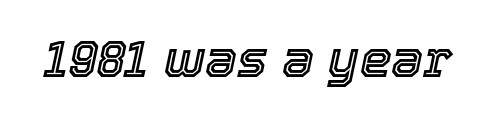
{"italic": "yes", "lean": "right", "slant_degrees": 12, "width": "normal", "x_height": "medium", "monospaced": "no", "underline": "no", "letter_spacing": "normal", "letter_spacing_em": 0.0, "glyph_px": 51}
